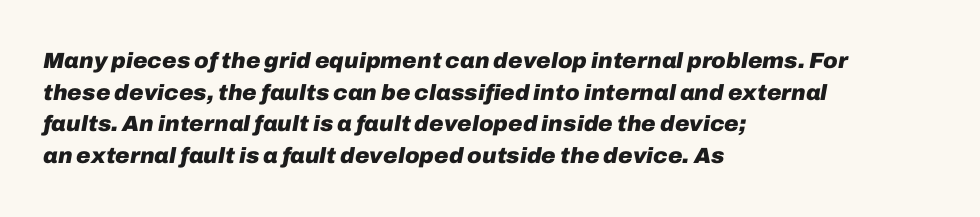
Q: Is the text bold? A: Yes.
Q: Is the text italic (slanted)? A: Yes, it leans right by about 10 degrees.
Q: Is the text underlined? A: No.
Q: How is the paragraph aligned? A: Left-aligned.
Q: Is the spacing between letters normal or unusually wide? A: Normal.
Q: Is the spacing between lines tight, normal or loose? A: Normal.
